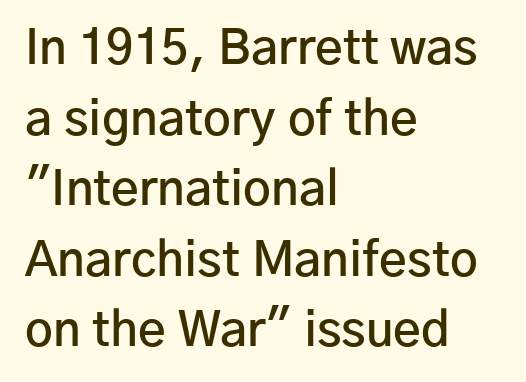
{"serif": "no", "italic": "no", "bold": "semi", "weight": "semibold", "width": "normal", "stroke_contrast": "low", "x_height": "medium", "monospaced": "no", "underline": "no", "align": "left", "line_spacing": "normal", "line_spacing_ratio": 1.47, "letter_spacing": "normal", "letter_spacing_em": 0.0, "glyph_px": 48}
